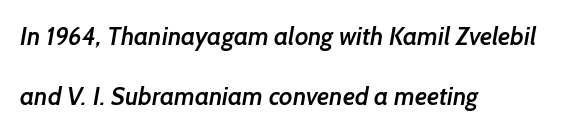
The image shows 25 px text type; set left-aligned, loose line spacing (2.41x), normal letter spacing, not underlined.
